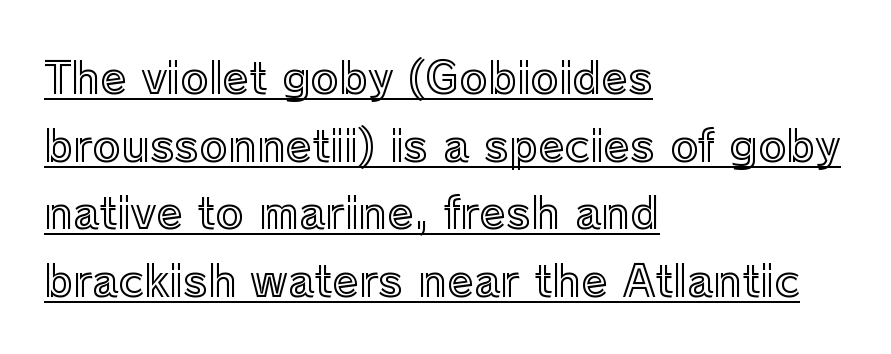
Q: Is the text italic (slanted)? A: No, it is upright.
Q: Is the text underlined? A: Yes.
Q: How is the paragraph aligned? A: Left-aligned.
Q: Is the spacing between letters normal or unusually wide? A: Normal.
Q: Is the spacing between lines tight, normal or loose? A: Normal.
Q: Width (condensed, normal, or wide)? A: Normal.
Q: x-height? A: Medium.
Q: Monospaced? A: No.
